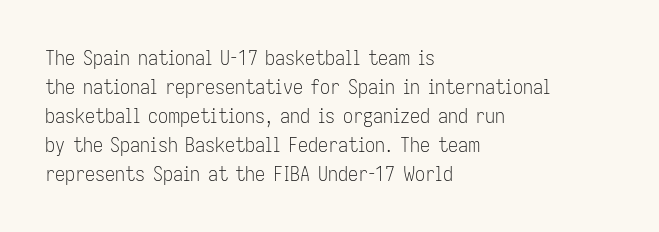
Beneath every word, the page is bare. Stems here are at most as thick as an everyday book face. When letters stand straight like this, we call the style roman or upright. This rendering leaves character spacing at its baseline value. The rendering uses a moderate line-height, typical for paragraphs.
